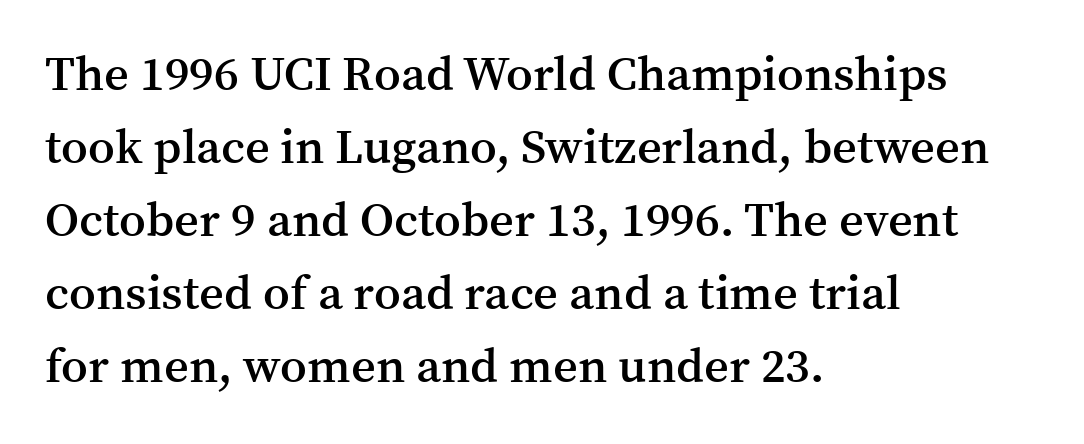
The glyphs are unaccompanied by any horizontal stroke below them. Compared with typical paragraphs, the rows here are spaced about the same. This sample uses a serif face. The line texture is even and compact thanks to regular tracking. The compositor pushed each line to the left boundary.
